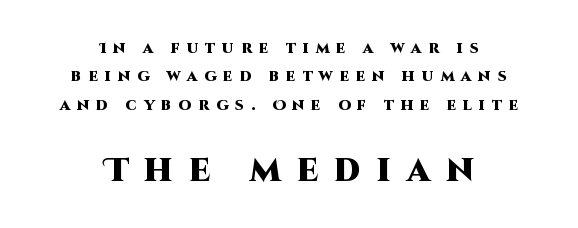
{"serif": "no", "italic": "no", "bold": "yes", "weight": "heavy", "width": "normal", "stroke_contrast": "high", "x_height": "large", "monospaced": "no", "underline": "no", "align": "center", "line_spacing": "loose", "line_spacing_ratio": 2.02, "letter_spacing": "wide", "letter_spacing_em": 0.5, "larger_block": "second", "size_ratio": 2.29, "glyph_px": 32}
